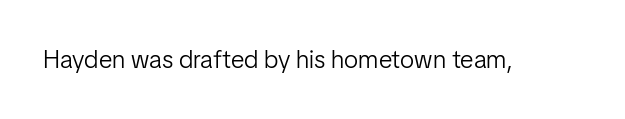
{"italic": "no", "bold": "no", "underline": "no", "letter_spacing": "normal", "letter_spacing_em": 0.0, "glyph_px": 25}
